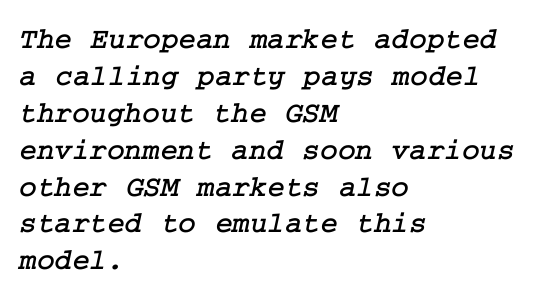
The image shows 30 px serif type; set left-aligned, line spacing 1.23x, normal letter spacing, not underlined; low stroke contrast and a medium x-height.
